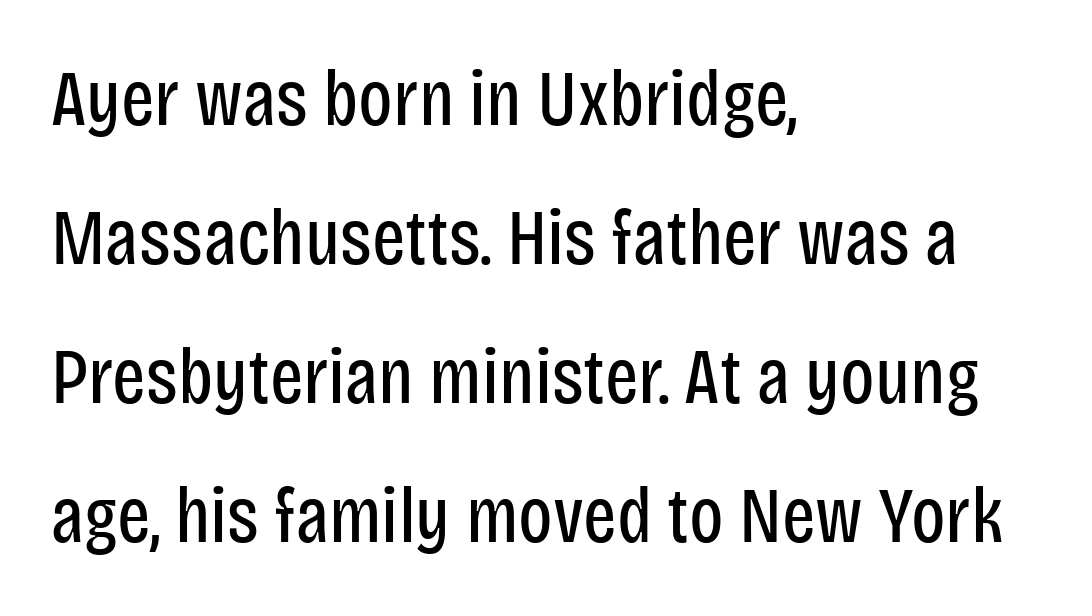
The image shows 79 px regular-weight, condensed sans-serif type, upright; set left-aligned, line spacing 1.76x, normal letter spacing, not underlined; low stroke contrast and a large x-height.
